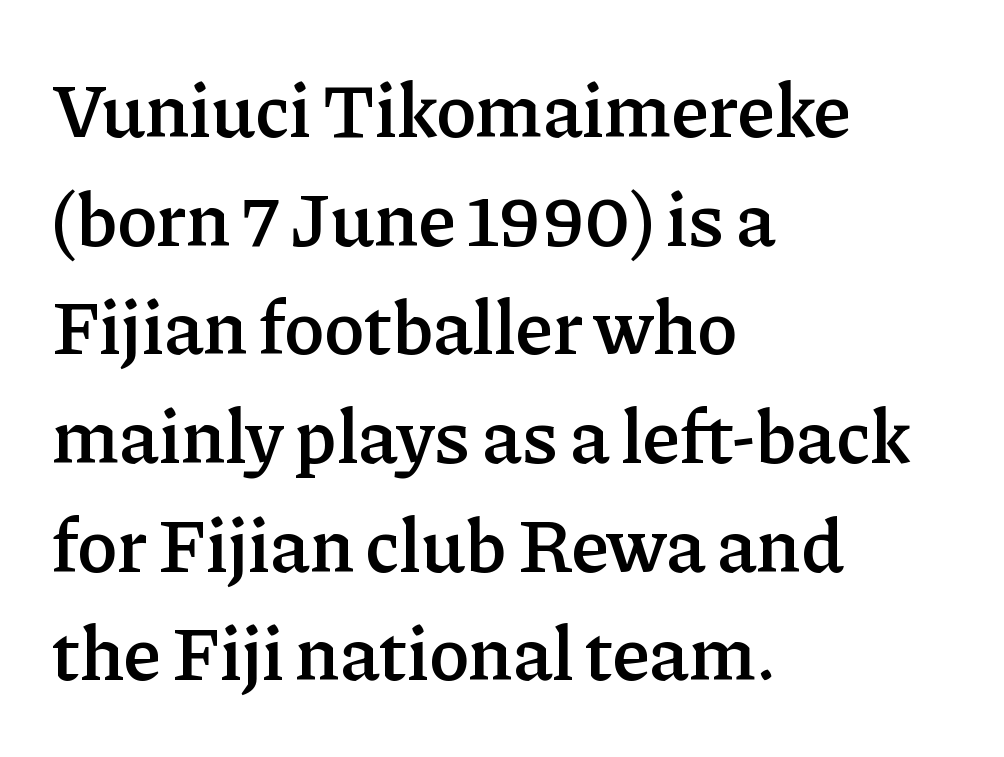
Observe the serifs anchoring each vertical stroke in this sample. The gaps between neighbouring characters are ordinary and unremarkable. The lines sit at an ordinary, default distance from one another. Stems and bowls a touch heavier than normal — semibold. Which margin do the lines hug? The left one — the right edge is uneven.
